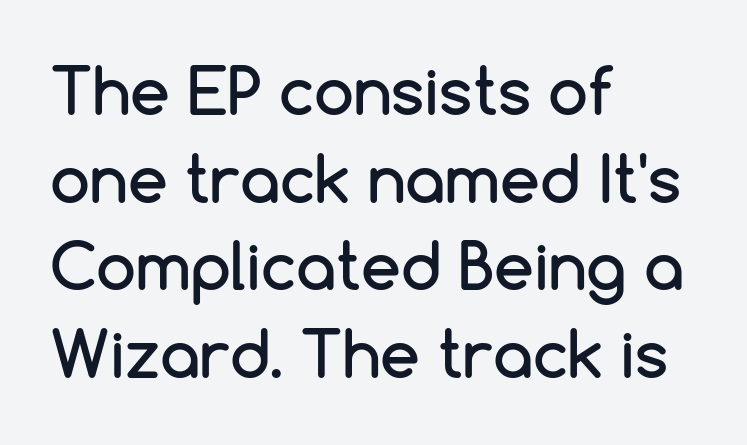
{"serif": "no", "italic": "no", "width": "normal", "stroke_contrast": "low", "x_height": "medium", "monospaced": "no", "underline": "no", "align": "left", "line_spacing": "normal", "line_spacing_ratio": 1.37, "letter_spacing": "normal", "letter_spacing_em": 0.0, "glyph_px": 64}
